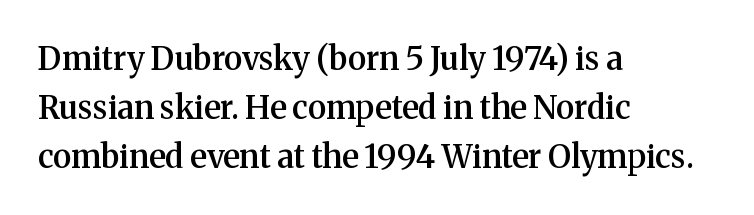
The image shows 32 px semibold serif type, upright; set left-aligned, normal line spacing (1.53x), normal letter spacing, not underlined; medium stroke contrast and a medium x-height.
